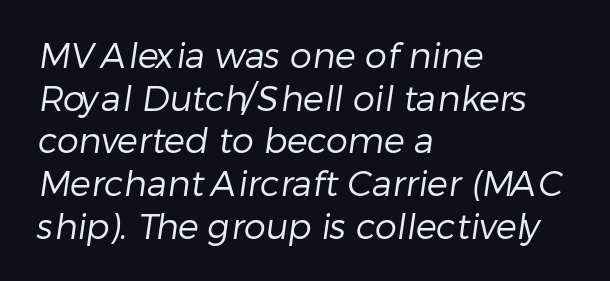
The image shows 35 px regular-weight sans-serif type; set left-aligned, line spacing 1.22x, normal letter spacing, not underlined; low stroke contrast and a medium x-height.
